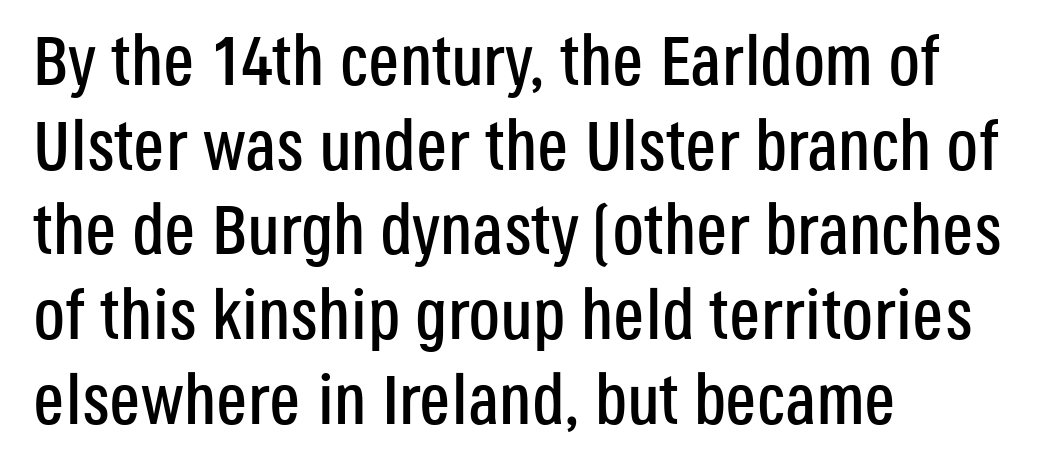
Q: Is the text italic (slanted)? A: No, it is upright.
Q: Is the typeface a serif or a sans-serif typeface? A: Sans-serif.
Q: Is the text underlined? A: No.
Q: How is the paragraph aligned? A: Left-aligned.
Q: Is the spacing between letters normal or unusually wide? A: Normal.
Q: Width (condensed, normal, or wide)? A: Condensed.
Q: Stroke contrast? A: Low.
Q: x-height? A: Large.
Q: Monospaced? A: No.
